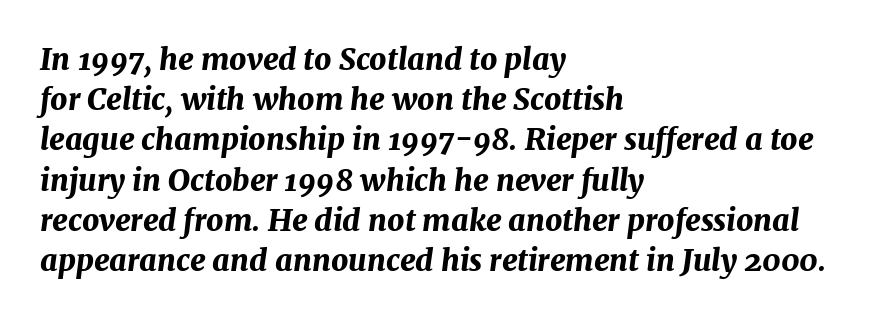
The image shows 30 px bold type, italic (leaning right); set left-aligned, normal line spacing (1.34x), normal letter spacing, not underlined; medium stroke contrast and a medium x-height.
